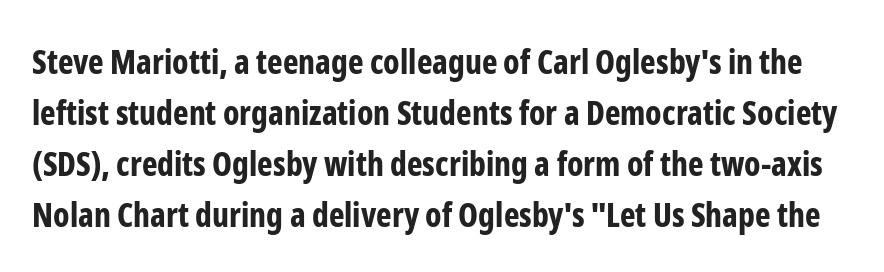
{"serif": "no", "italic": "no", "bold": "yes", "weight": "bold", "width": "condensed", "stroke_contrast": "low", "x_height": "medium", "monospaced": "no", "underline": "no", "line_spacing": "normal", "line_spacing_ratio": 1.55, "letter_spacing": "normal", "letter_spacing_em": 0.0, "glyph_px": 33}
